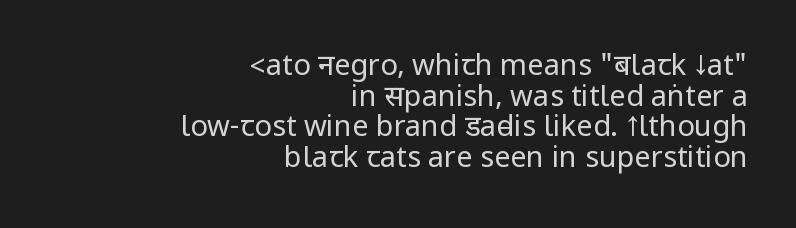
Q: Is the text bold? A: No.
Q: Is the text italic (slanted)? A: No, it is upright.
Q: Is the typeface a serif or a sans-serif typeface? A: Sans-serif.
Q: Is the text underlined? A: No.
Q: How is the paragraph aligned? A: Right-aligned.
Q: Is the spacing between letters normal or unusually wide? A: Normal.
Q: Is the spacing between lines tight, normal or loose? A: Tight.
Q: Width (condensed, normal, or wide)? A: Condensed.
Q: Stroke contrast? A: Low.
